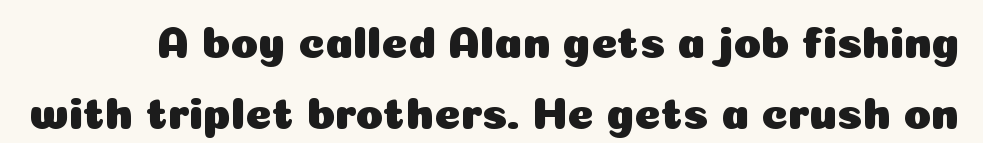
Q: Is the text italic (slanted)? A: No, it is upright.
Q: Is the typeface a serif or a sans-serif typeface? A: Sans-serif.
Q: Is the text underlined? A: No.
Q: Is the spacing between letters normal or unusually wide? A: Normal.
Q: Is the spacing between lines tight, normal or loose? A: Normal.
Q: Width (condensed, normal, or wide)? A: Normal.
Q: Stroke contrast? A: Low.
Q: x-height? A: Medium.
Q: Monospaced? A: No.
